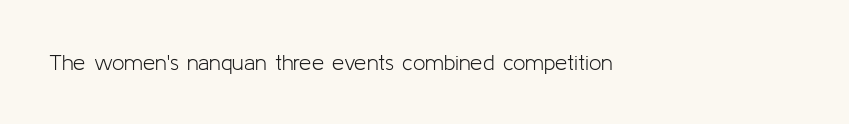
{"italic": "no", "bold": "no", "underline": "no", "letter_spacing": "normal", "letter_spacing_em": 0.0, "glyph_px": 22}
